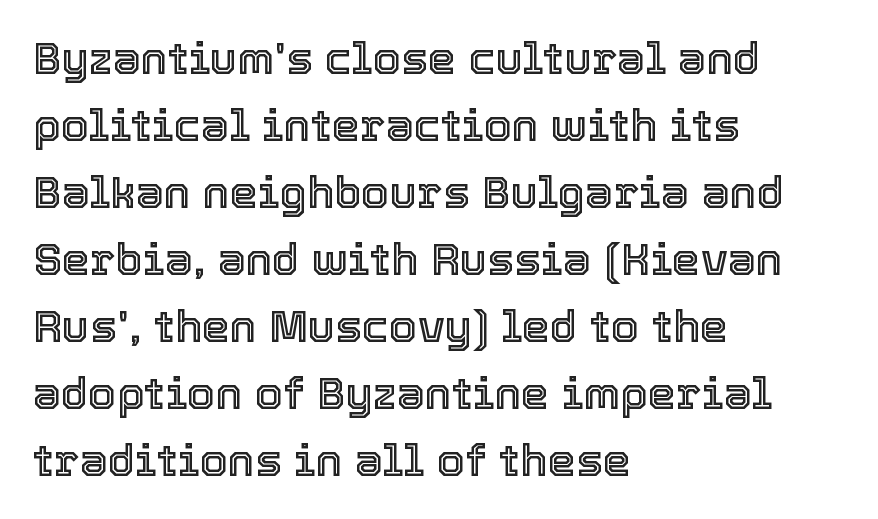
Does the copy run flush right? No — it runs flush left. Looks like regular typesetting: each glyph gets only the width it needs. The space between consecutive lines is moderate. Every stem runs plumb, perpendicular to the baseline. A clean baseline with only descenders dipping below it. Glyph-to-glyph distance matches everyday printed text.
